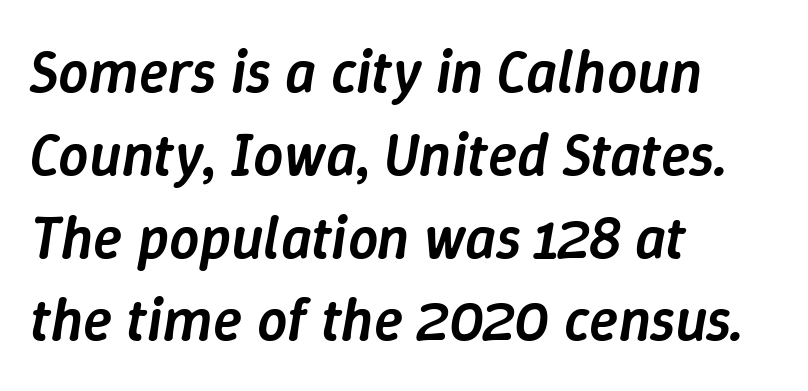
The rendering uses a moderate line-height, typical for paragraphs. Default kerning and tracking; the words read as compact shapes. Layout note: lines flush left. Style check: oblique. Descender tails drop into unmarked territory.
